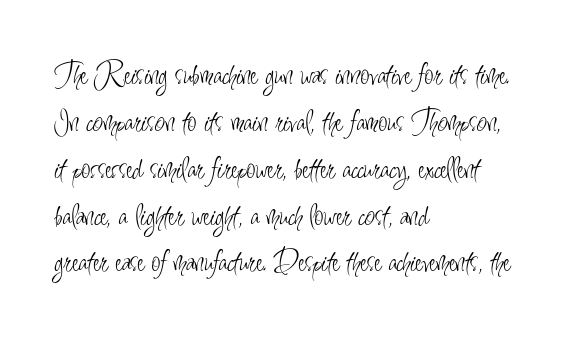
The image shows 33 px light, condensed sans-serif type; set left-aligned, normal line spacing (1.42x), normal letter spacing, not underlined; low stroke contrast and a small x-height.
